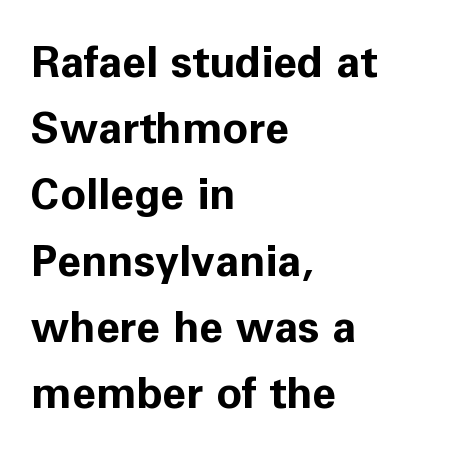
This sample uses plain, unmodified letter spacing. Short and long lines alike share a common starting point at left. Is the type bold? Yes — the strokes are clearly thick and heavy. If you measured baseline to baseline, you'd find a middling distance. Every character sits straight up, as roman type does. The words here are not underlined.
